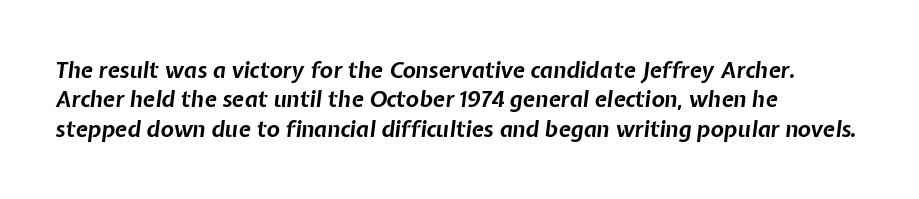
The line-height multiplier appears to be the usual default. Just letters on the line, the space beneath them empty. The ragged edge is on the right, which tells us the setting is flush left. Spacing between characters is what you'd get straight out of the box. Heft: maximum for text — a bold. The passage shown leans; its letterforms are oblique.
